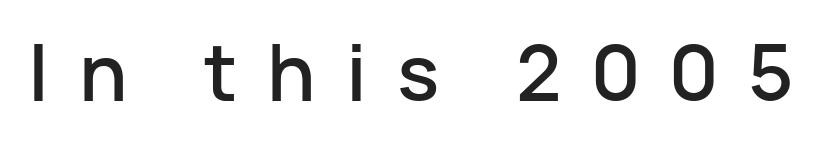
Q: Is the text italic (slanted)? A: No, it is upright.
Q: Is the typeface a serif or a sans-serif typeface? A: Sans-serif.
Q: Is the text underlined? A: No.
Q: Is the spacing between letters normal or unusually wide? A: Unusually wide.
Q: Width (condensed, normal, or wide)? A: Normal.
Q: Stroke contrast? A: Low.
Q: x-height? A: Medium.
Q: Monospaced? A: No.
